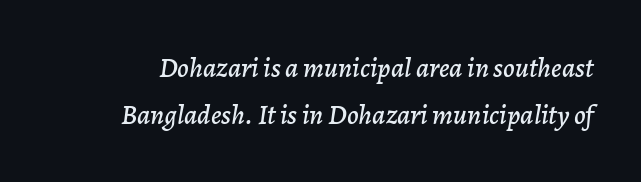
Q: Is the text italic (slanted)? A: Yes, it leans right by about 7 degrees.
Q: Is the text underlined? A: No.
Q: Is the spacing between letters normal or unusually wide? A: Normal.
Q: Is the spacing between lines tight, normal or loose? A: Normal.
Q: Width (condensed, normal, or wide)? A: Normal.
Q: Stroke contrast? A: Low.
Q: x-height? A: Medium.
Q: Monospaced? A: No.
